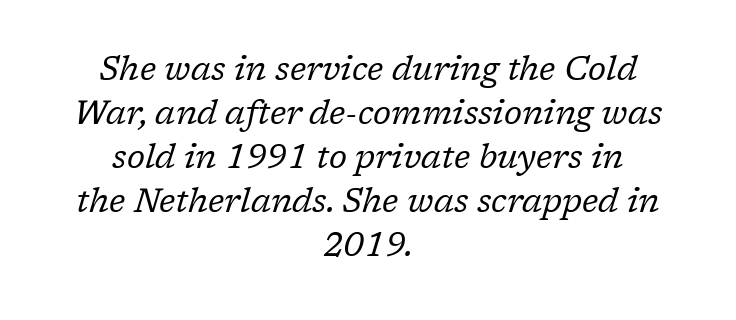
{"serif": "yes", "italic": "yes", "lean": "right", "slant_degrees": 17, "bold": "no", "weight": "regular", "width": "normal", "stroke_contrast": "low", "x_height": "medium", "monospaced": "no", "underline": "no", "align": "center", "line_spacing": "normal", "line_spacing_ratio": 1.33, "letter_spacing": "normal", "letter_spacing_em": 0.0, "glyph_px": 33}
